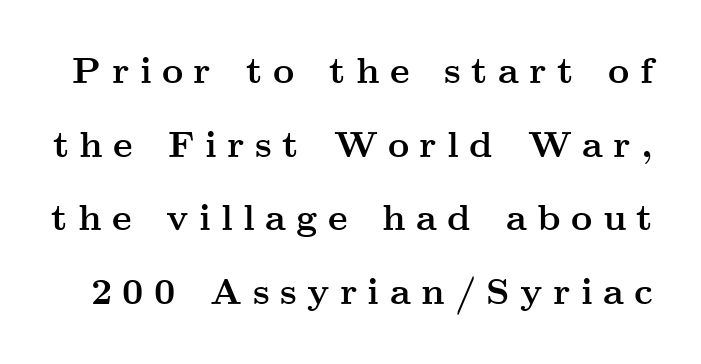
Q: Is the text bold? A: Yes.
Q: Is the text italic (slanted)? A: No, it is upright.
Q: Is the typeface a serif or a sans-serif typeface? A: Serif.
Q: Is the text underlined? A: No.
Q: Is the spacing between letters normal or unusually wide? A: Unusually wide.
Q: Is the spacing between lines tight, normal or loose? A: Loose.
Q: Width (condensed, normal, or wide)? A: Wide.
Q: Stroke contrast? A: Medium.
Q: x-height? A: Small.
Q: Monospaced? A: No.
